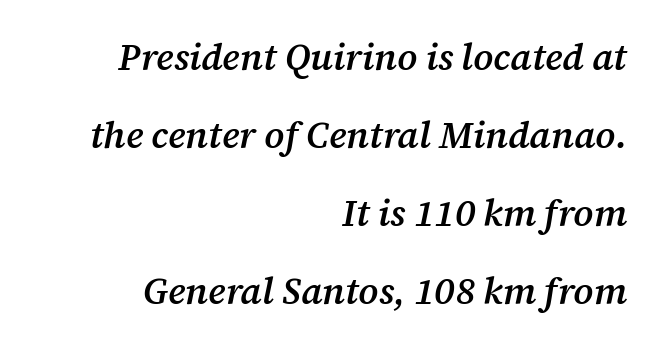
Leading: increased. Does the type have serifs? Yes, each stem ends in a small foot. The sample has been set in demibold, a notch under bold. Only glyphs here, with clear space below each row. Think of a printed novel: that variable character pitch is what you see here.
